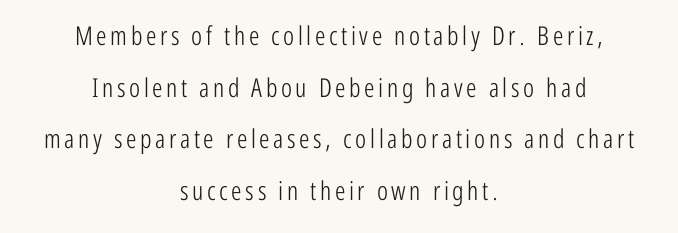
Rendered with straight, roman letterforms. No letter is thick-stroked: the sample isn't bold. This rendering features lettering with no underline. Line starts and ends both wander, symmetrically. Whoever set this chose breathing room over compactness in the vertical rhythm.
